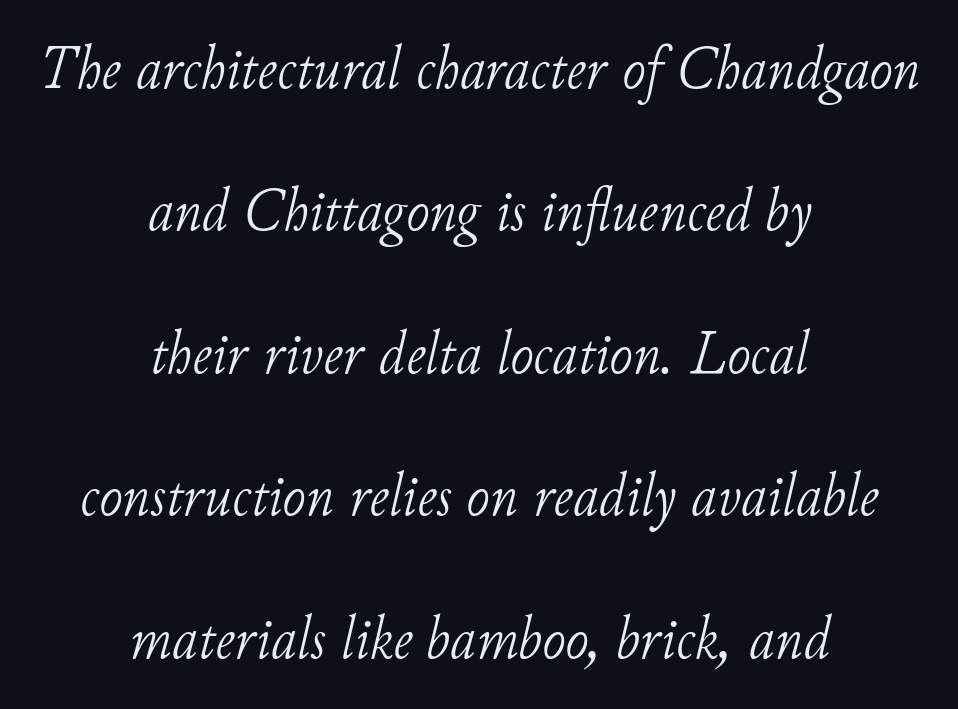
Q: Is the text bold? A: No.
Q: Is the text italic (slanted)? A: Yes, it leans right by about 11 degrees.
Q: Is the typeface a serif or a sans-serif typeface? A: Serif.
Q: Is the text underlined? A: No.
Q: How is the paragraph aligned? A: Centered.
Q: Is the spacing between letters normal or unusually wide? A: Normal.
Q: Is the spacing between lines tight, normal or loose? A: Loose.
Q: Width (condensed, normal, or wide)? A: Normal.
Q: Stroke contrast? A: Low.
Q: x-height? A: Small.
Q: Monospaced? A: No.
